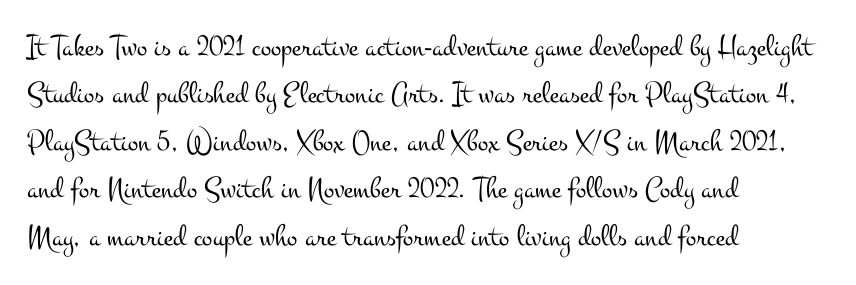
Q: Is the text bold? A: No.
Q: Is the text italic (slanted)? A: Yes.
Q: Is the typeface a serif or a sans-serif typeface? A: Serif.
Q: Is the text underlined? A: No.
Q: How is the paragraph aligned? A: Left-aligned.
Q: Is the spacing between letters normal or unusually wide? A: Normal.
Q: Is the spacing between lines tight, normal or loose? A: Normal.
Q: Width (condensed, normal, or wide)? A: Wide.
Q: Stroke contrast? A: Medium.
Q: x-height? A: Small.
Q: Monospaced? A: No.
